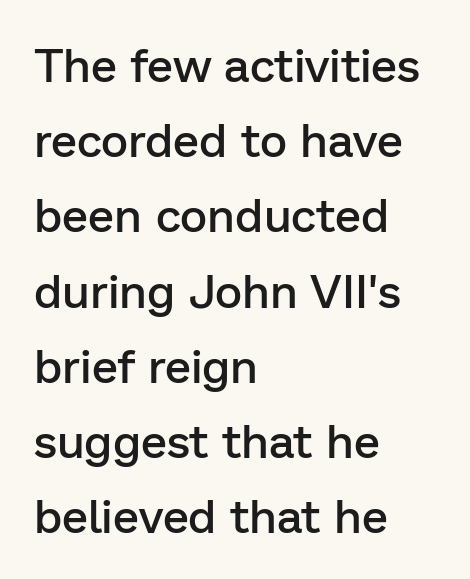
{"serif": "no", "italic": "no", "bold": "semi", "weight": "semibold", "width": "normal", "stroke_contrast": "low", "x_height": "medium", "monospaced": "no", "underline": "no", "align": "left", "line_spacing": "normal", "line_spacing_ratio": 1.6, "letter_spacing": "normal", "letter_spacing_em": 0.0, "glyph_px": 47}
